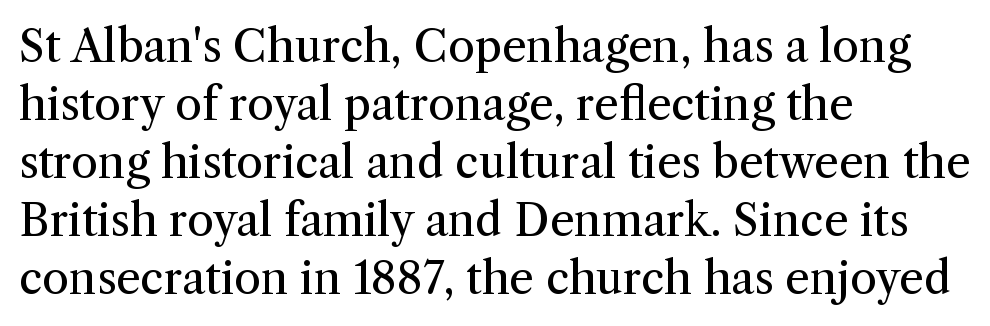
The image shows 44 px regular-weight serif type, upright; set left-aligned, normal line spacing (1.32x), normal letter spacing, not underlined; medium stroke contrast and a medium x-height.
